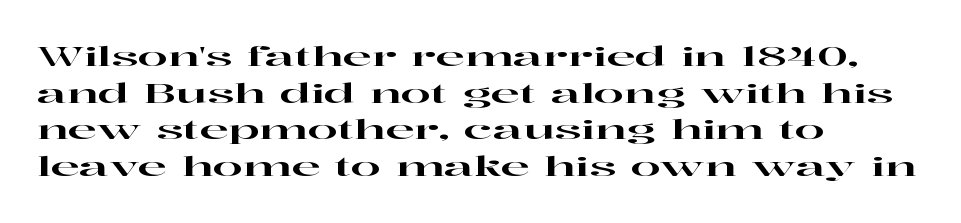
Q: Is the text italic (slanted)? A: No, it is upright.
Q: Is the text underlined? A: No.
Q: How is the paragraph aligned? A: Left-aligned.
Q: Is the spacing between letters normal or unusually wide? A: Normal.
Q: Is the spacing between lines tight, normal or loose? A: Normal.
